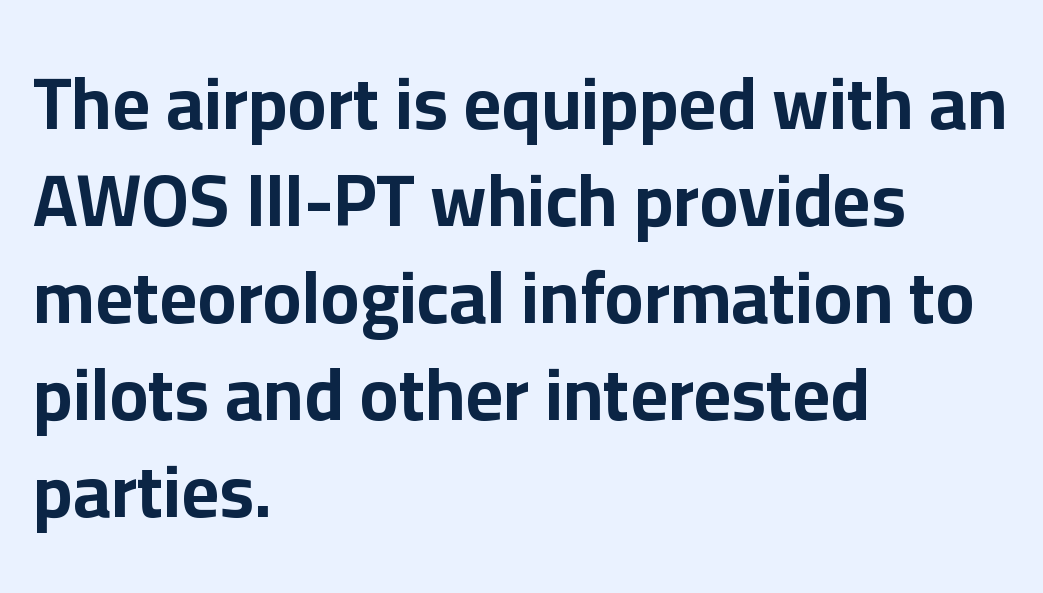
{"serif": "no", "italic": "no", "bold": "yes", "weight": "bold", "width": "normal", "stroke_contrast": "low", "x_height": "medium", "monospaced": "no", "underline": "no", "align": "left", "line_spacing": "normal", "line_spacing_ratio": 1.33, "letter_spacing": "normal", "letter_spacing_em": 0.0, "glyph_px": 73}
